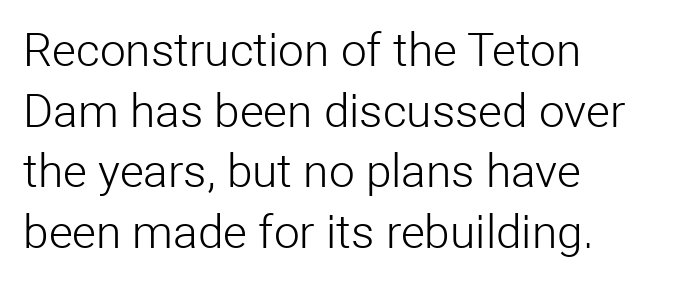
Posture: vertical. Leading: standard. The rendering anchors every line to the left-hand side. Serifs: no, the terminals of the letterforms are clean. You could call the tracking neutral — neither tight nor loose. These lines are rendered in a variable-pitch font.
